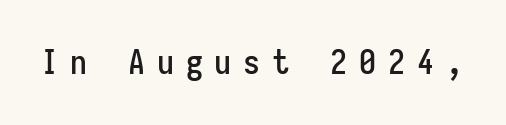
Q: Is the text italic (slanted)? A: No, it is upright.
Q: Is the typeface a serif or a sans-serif typeface? A: Sans-serif.
Q: Is the text underlined? A: No.
Q: Is the spacing between letters normal or unusually wide? A: Unusually wide.
Q: Width (condensed, normal, or wide)? A: Condensed.
Q: Stroke contrast? A: Low.
Q: x-height? A: Medium.
Q: Monospaced? A: Yes.
